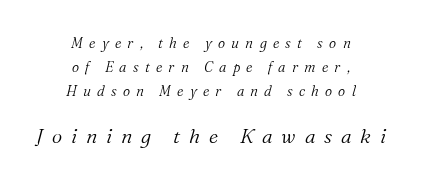
Q: Is the text bold? A: No.
Q: Is the text italic (slanted)? A: Yes, it leans right by about 16 degrees.
Q: Is the text underlined? A: No.
Q: How is the paragraph aligned? A: Centered.
Q: Is the spacing between letters normal or unusually wide? A: Unusually wide.
Q: Which block of text is set in a larger size, the first (top) or the second (bottom)? A: The second (bottom) one.
